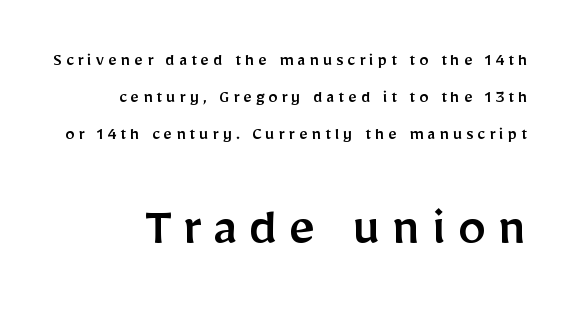
{"serif": "no", "italic": "no", "width": "normal", "stroke_contrast": "low", "x_height": "medium", "monospaced": "no", "underline": "no", "line_spacing": "loose", "line_spacing_ratio": 1.95, "letter_spacing": "wide", "letter_spacing_em": 0.2, "larger_block": "second", "size_ratio": 3.0, "glyph_px": 57}
